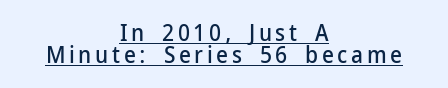
The typography opts for an upright posture over an oblique one. Caption: multi-line text, centered on the measure. Line spacing here is tight. In designer terms, the underline attribute is active on this setting.
